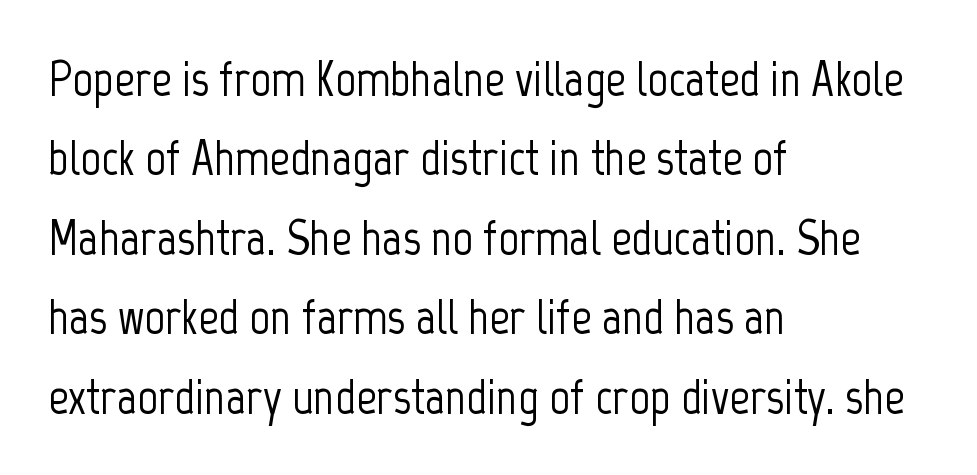
Q: Is the text italic (slanted)? A: No, it is upright.
Q: Is the typeface a serif or a sans-serif typeface? A: Sans-serif.
Q: Is the text underlined? A: No.
Q: How is the paragraph aligned? A: Left-aligned.
Q: Is the spacing between letters normal or unusually wide? A: Normal.
Q: Is the spacing between lines tight, normal or loose? A: Normal.
Q: Width (condensed, normal, or wide)? A: Condensed.
Q: Stroke contrast? A: Low.
Q: x-height? A: Medium.
Q: Monospaced? A: No.
